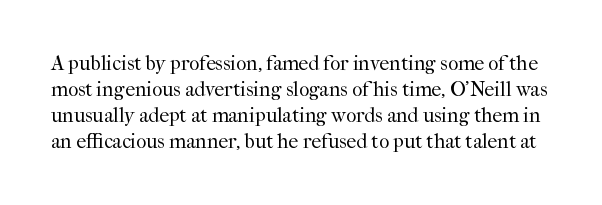
{"italic": "no", "bold": "no", "underline": "no", "line_spacing": "normal", "line_spacing_ratio": 1.3, "letter_spacing": "normal", "letter_spacing_em": 0.0, "glyph_px": 20}
